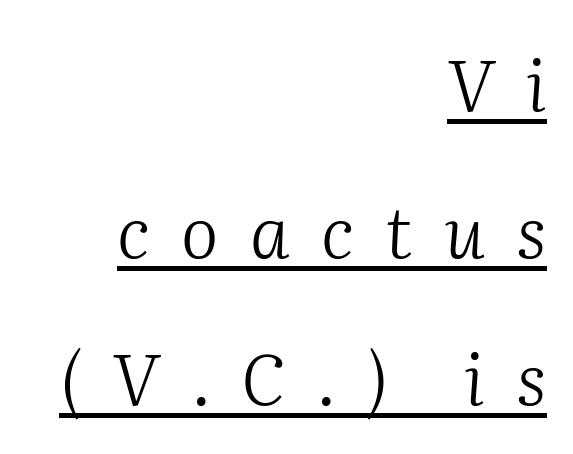
Q: Is the text bold? A: No.
Q: Is the text italic (slanted)? A: Yes, it leans right by about 2 degrees.
Q: Is the typeface a serif or a sans-serif typeface? A: Serif.
Q: Is the text underlined? A: Yes.
Q: How is the paragraph aligned? A: Right-aligned.
Q: Is the spacing between letters normal or unusually wide? A: Unusually wide.
Q: Is the spacing between lines tight, normal or loose? A: Loose.
Q: Width (condensed, normal, or wide)? A: Normal.
Q: Stroke contrast? A: Medium.
Q: x-height? A: Medium.
Q: Monospaced? A: No.
